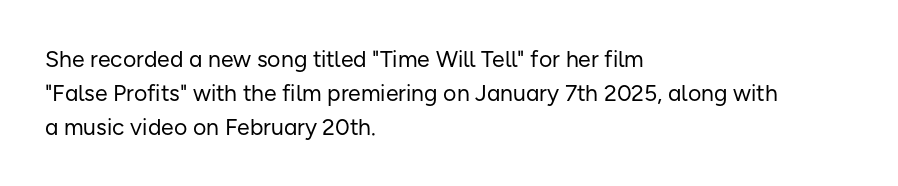
Just letters on the line, the space beneath them empty. Evenly set lines give the paragraph a standard silhouette. Heft: none added — not bold. Notice how the passage keeps a crisp vertical edge on the left only. No extra tracking has been applied to these lines. A roman cut, with each character standing at attention.
